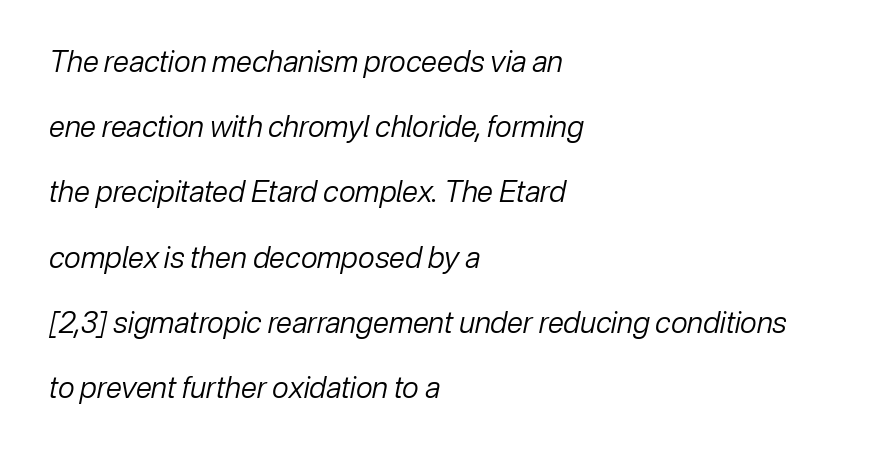
{"italic": "yes", "lean": "right", "slant_degrees": 12, "bold": "no", "weight": "regular", "width": "normal", "stroke_contrast": "low", "x_height": "medium", "monospaced": "no", "underline": "no", "align": "left", "line_spacing": "loose", "line_spacing_ratio": 2.25, "letter_spacing": "normal", "letter_spacing_em": 0.0, "glyph_px": 29}
